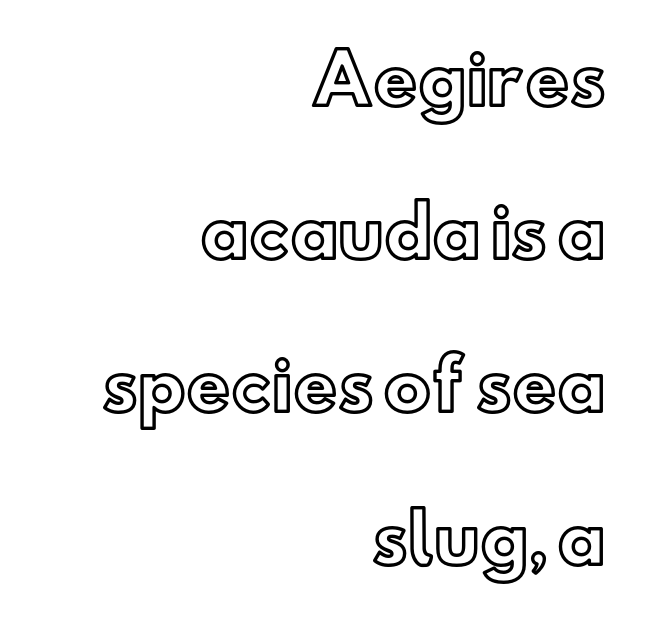
The image shows 68 px text type, upright; set right-aligned, loose line spacing (2.25x), normal letter spacing, not underlined; a small x-height.
